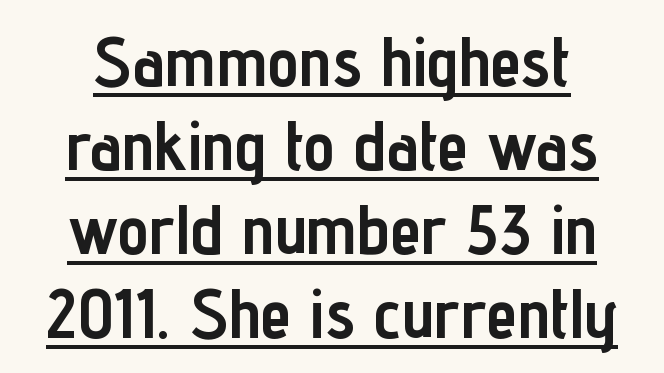
{"serif": "no", "italic": "no", "bold": "yes", "weight": "semibold", "width": "condensed", "stroke_contrast": "low", "x_height": "medium", "monospaced": "no", "underline": "yes", "align": "center", "line_spacing_ratio": 1.2, "letter_spacing": "normal", "letter_spacing_em": 0.0, "glyph_px": 70}
